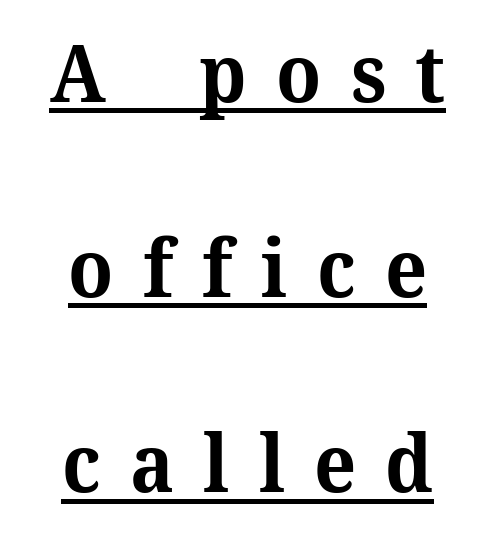
Q: Is the text bold? A: Yes.
Q: Is the text italic (slanted)? A: No, it is upright.
Q: Is the typeface a serif or a sans-serif typeface? A: Serif.
Q: Is the text underlined? A: Yes.
Q: How is the paragraph aligned? A: Centered.
Q: Is the spacing between letters normal or unusually wide? A: Unusually wide.
Q: Is the spacing between lines tight, normal or loose? A: Loose.
Q: Width (condensed, normal, or wide)? A: Normal.
Q: Stroke contrast? A: Medium.
Q: x-height? A: Medium.
Q: Monospaced? A: No.
